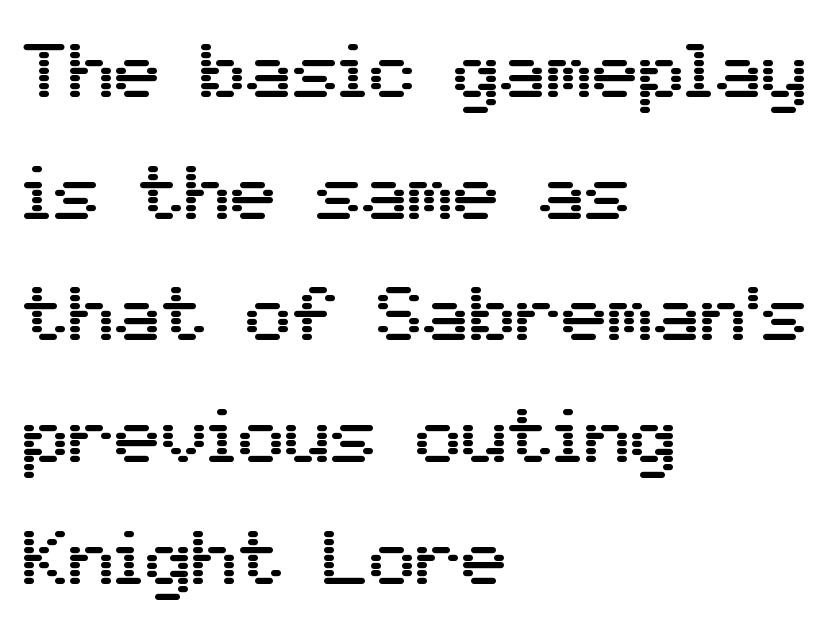
Q: Is the text italic (slanted)? A: No, it is upright.
Q: Is the typeface a serif or a sans-serif typeface? A: Sans-serif.
Q: Is the text underlined? A: No.
Q: How is the paragraph aligned? A: Left-aligned.
Q: Is the spacing between letters normal or unusually wide? A: Normal.
Q: Is the spacing between lines tight, normal or loose? A: Normal.
Q: Width (condensed, normal, or wide)? A: Normal.
Q: Stroke contrast? A: Medium.
Q: x-height? A: Medium.
Q: Monospaced? A: No.
